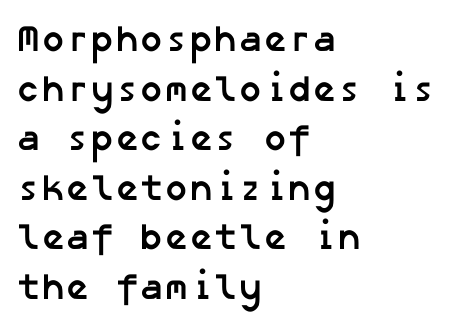
The image shows 37 px semibold sans-serif type; set left-aligned, normal line spacing (1.34x), normal letter spacing, not underlined; low stroke contrast and a medium x-height.
